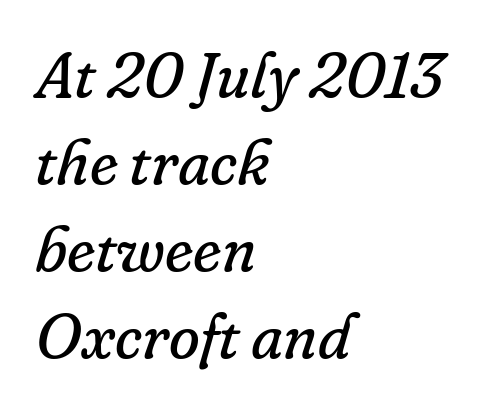
{"serif": "yes", "italic": "yes", "lean": "right", "slant_degrees": 16, "bold": "no", "weight": "regular", "width": "normal", "stroke_contrast": "low", "x_height": "small", "monospaced": "no", "underline": "no", "align": "left", "line_spacing": "normal", "line_spacing_ratio": 1.38, "letter_spacing": "normal", "letter_spacing_em": 0.0, "glyph_px": 63}
